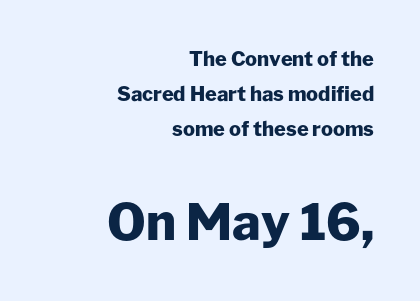
Students, note that the glyphs here touch the page at normal intervals. The lines are quadded right. These lines are rendered in a variable-pitch font. Is the lower block the larger one? Yes — the lower block carries the bigger type. The passage shown is emphatically bold. Every stem runs plumb, perpendicular to the baseline.
